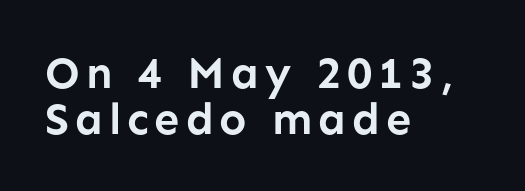
A typesetter would call this proportional, since set widths differ per character. Each glyph is drawn with heavy, bold strokes. Every stem runs plumb, perpendicular to the baseline. Words float on clear page, feet unadorned. A classic flush-left, rag-right setting is used for this passage. The glyphs in this specimen are sans serif.
